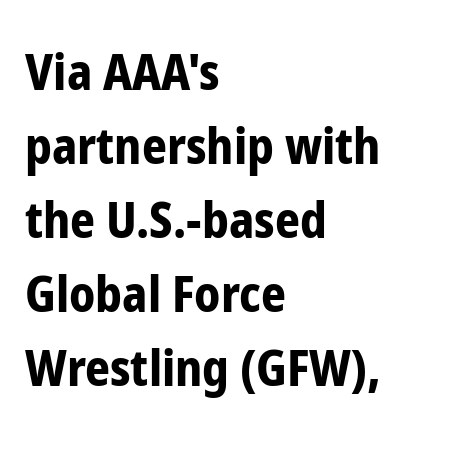
The image shows 49 px bold, condensed sans-serif type, upright; set left-aligned, normal line spacing (1.51x), normal letter spacing, not underlined; low stroke contrast and a medium x-height.
